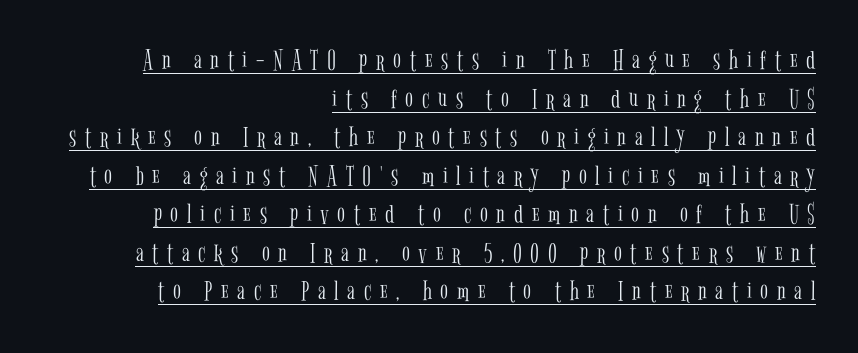
The rendering shows small feet on the letterforms — a serif design. Rendered with straight, roman letterforms. The type is letterspaced generously, with wide tracking. Caption: multi-line text, flush right, ragged left. A typesetter would call this proportional, since set widths differ per character.
